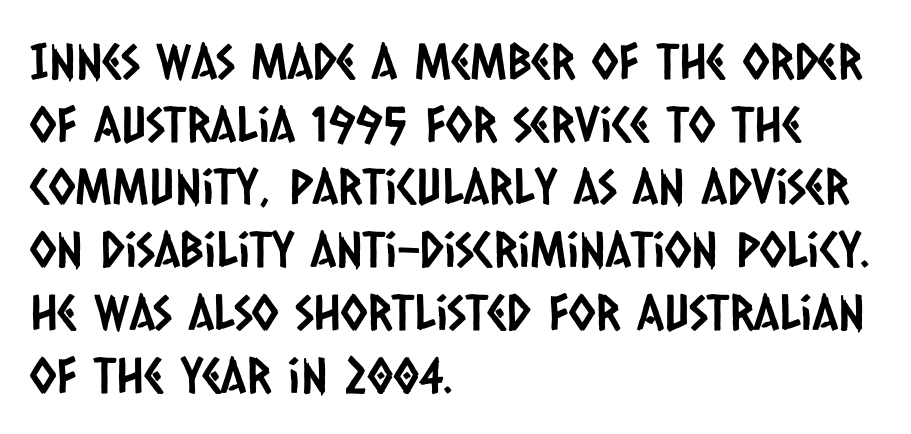
Reading down the block, your eye returns to a fixed left position each line. The face used here is proportionally spaced, like ordinary book or web type. The space beneath each line is pristine and unruled. The rendering shows plain stroke endings on the letterforms — a sans-serif design. The letters sit at their default tracking, neither squeezed nor spread.
